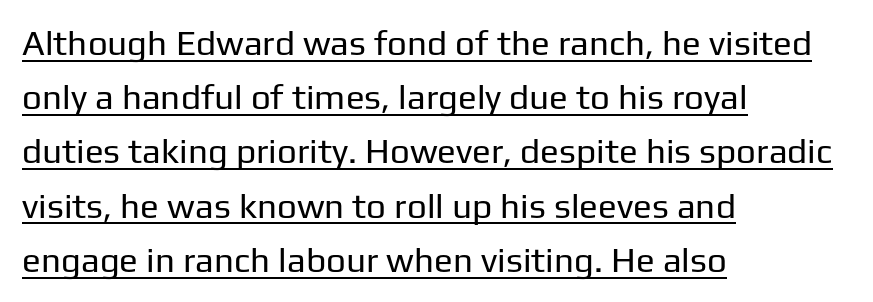
{"serif": "no", "italic": "no", "bold": "no", "weight": "regular", "width": "normal", "stroke_contrast": "low", "x_height": "medium", "monospaced": "no", "underline": "yes", "align": "left", "line_spacing": "normal", "line_spacing_ratio": 1.55, "letter_spacing": "normal", "letter_spacing_em": 0.0, "glyph_px": 35}
